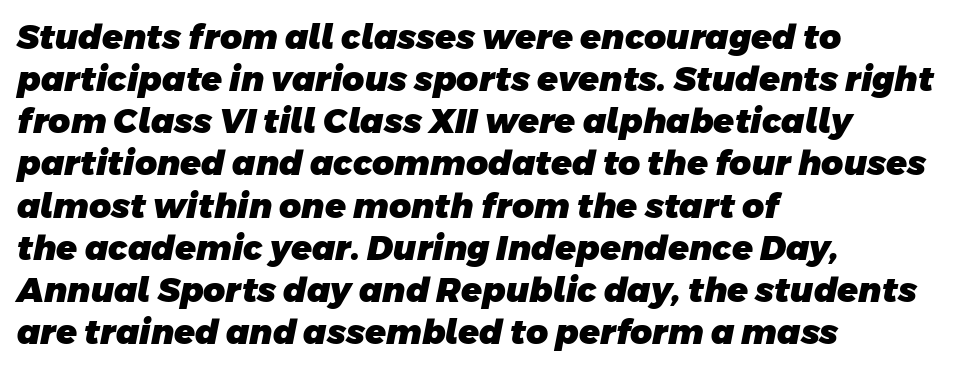
Decoration check: the copy has no underline. The passage shown is typed in a proportional face where columns would drift. No feet cap the strokes, marking this as sans-serif type. The text block is weighted toward the left margin, trailing off unevenly rightward. Heft: maximum for text — a bold.
